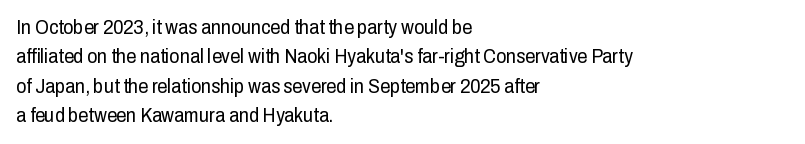
The image shows 20 px text type, upright; set left-aligned, normal line spacing (1.47x), normal letter spacing, not underlined.
